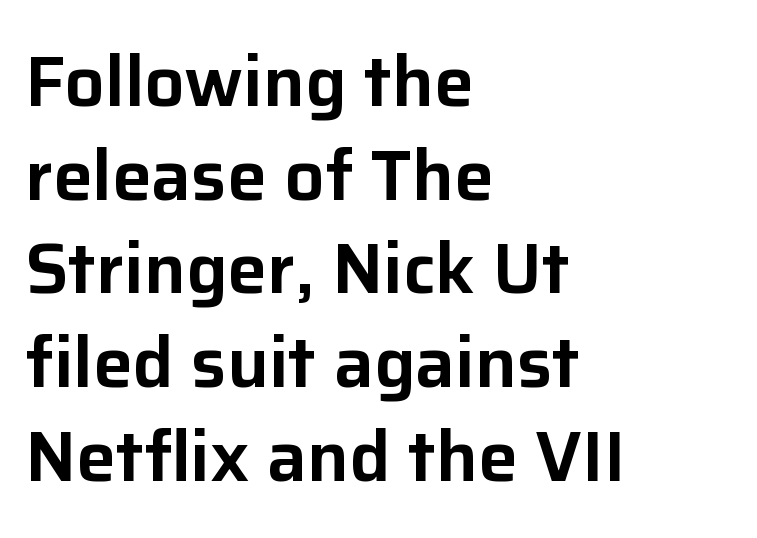
A student would call this left alignment; a typographer would say flush left, rag right. Check under the words: just untouched page. The space between consecutive lines is moderate. Nope, not italic — everything's standing straight. Honestly, the letter spacing is just normal — you wouldn't notice it. The letters carry no serifs — their stems end cleanly without finishing strokes.
